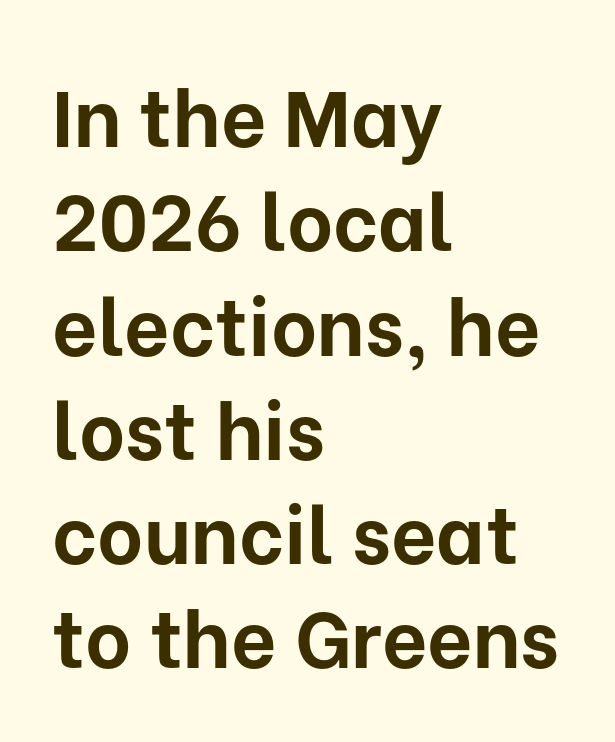
Q: Is the text bold? A: Yes.
Q: Is the text italic (slanted)? A: No, it is upright.
Q: Is the typeface a serif or a sans-serif typeface? A: Sans-serif.
Q: Is the text underlined? A: No.
Q: How is the paragraph aligned? A: Left-aligned.
Q: Is the spacing between letters normal or unusually wide? A: Normal.
Q: Is the spacing between lines tight, normal or loose? A: Normal.
Q: Width (condensed, normal, or wide)? A: Normal.
Q: Stroke contrast? A: Low.
Q: x-height? A: Medium.
Q: Monospaced? A: No.
